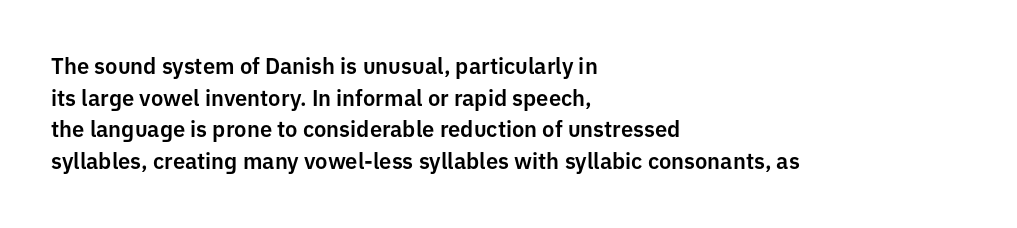
{"italic": "no", "underline": "no", "align": "left", "line_spacing": "normal", "line_spacing_ratio": 1.44, "letter_spacing": "normal", "letter_spacing_em": 0.0, "glyph_px": 22}
